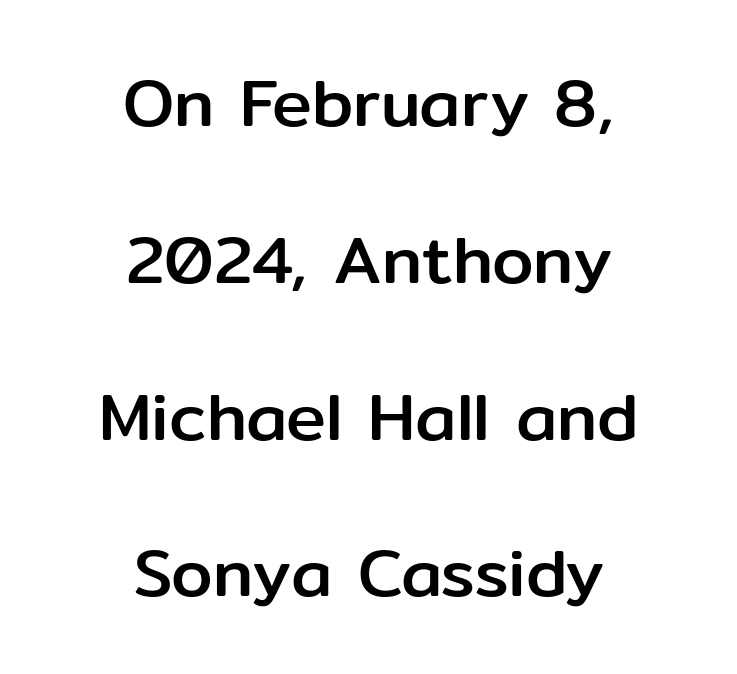
The image shows 67 px sans-serif type, upright; set centered, loose line spacing (2.34x), normal letter spacing, not underlined; low stroke contrast and a medium x-height.
